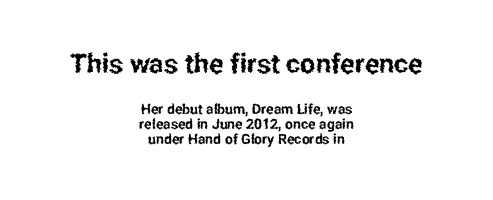
The image shows 27 px text type, upright; set centered, tight line spacing (1.08x), normal letter spacing, not underlined; the first (top) block is 1.93x larger.
